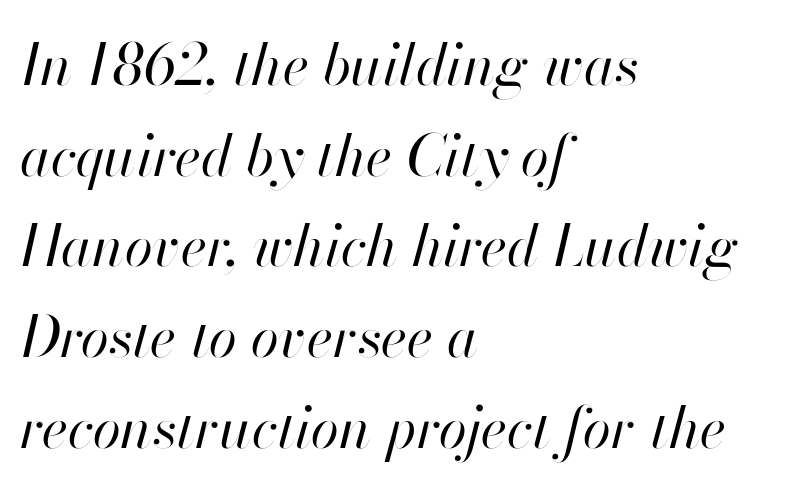
{"italic": "yes", "lean": "right", "slant_degrees": 13, "bold": "no", "weight": "regular", "width": "normal", "stroke_contrast": "high", "x_height": "small", "monospaced": "no", "underline": "no", "align": "left", "line_spacing": "normal", "line_spacing_ratio": 1.59, "letter_spacing": "normal", "letter_spacing_em": 0.0, "glyph_px": 57}
